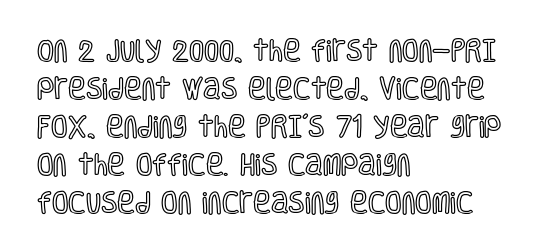
The specimen omits any rule beneath the text block's lines. Alignment: flush left. Italic? Not at all — the glyphs are vertical. The lines sit at an ordinary, default distance from one another. You could call the tracking neutral — neither tight nor loose.
